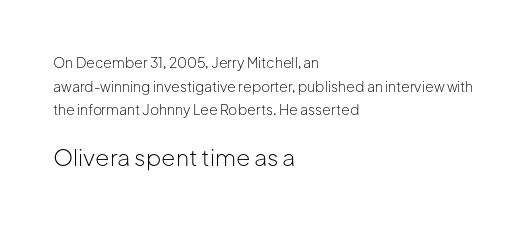
Q: Is the text bold? A: No.
Q: Is the text italic (slanted)? A: No, it is upright.
Q: Is the text underlined? A: No.
Q: How is the paragraph aligned? A: Left-aligned.
Q: Is the spacing between letters normal or unusually wide? A: Normal.
Q: Is the spacing between lines tight, normal or loose? A: Normal.
Q: Which block of text is set in a larger size, the first (top) or the second (bottom)? A: The second (bottom) one.
